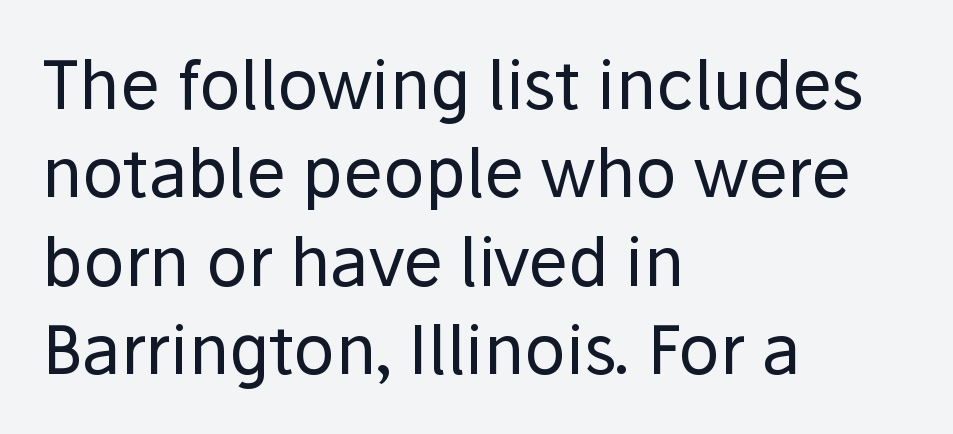
{"serif": "no", "italic": "no", "bold": "no", "weight": "regular", "width": "normal", "stroke_contrast": "low", "x_height": "medium", "monospaced": "no", "underline": "no", "align": "left", "line_spacing": "normal", "line_spacing_ratio": 1.32, "letter_spacing": "normal", "letter_spacing_em": 0.0, "glyph_px": 67}
